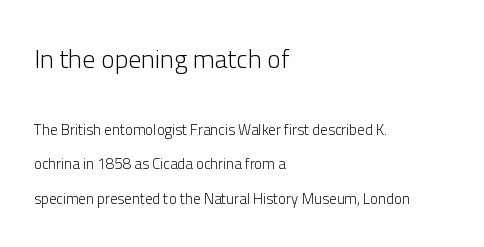
Q: Is the text bold? A: No.
Q: Is the text italic (slanted)? A: No, it is upright.
Q: Is the text underlined? A: No.
Q: How is the paragraph aligned? A: Left-aligned.
Q: Is the spacing between letters normal or unusually wide? A: Normal.
Q: Is the spacing between lines tight, normal or loose? A: Loose.
Q: Which block of text is set in a larger size, the first (top) or the second (bottom)? A: The first (top) one.
